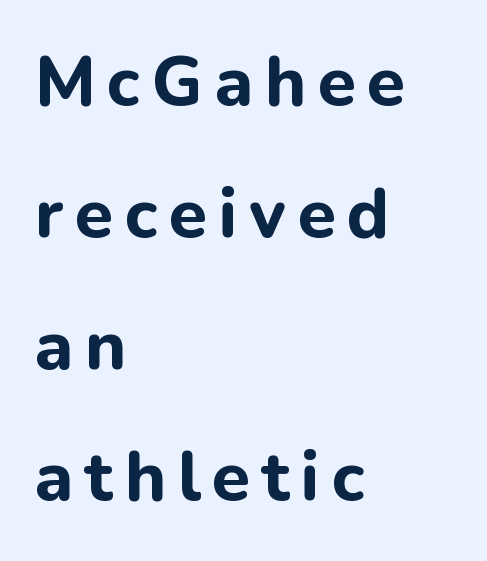
Q: Is the text bold? A: Yes.
Q: Is the text italic (slanted)? A: No, it is upright.
Q: Is the typeface a serif or a sans-serif typeface? A: Sans-serif.
Q: Is the text underlined? A: No.
Q: How is the paragraph aligned? A: Left-aligned.
Q: Is the spacing between lines tight, normal or loose? A: Loose.
Q: Width (condensed, normal, or wide)? A: Normal.
Q: Stroke contrast? A: Low.
Q: x-height? A: Medium.
Q: Monospaced? A: No.
